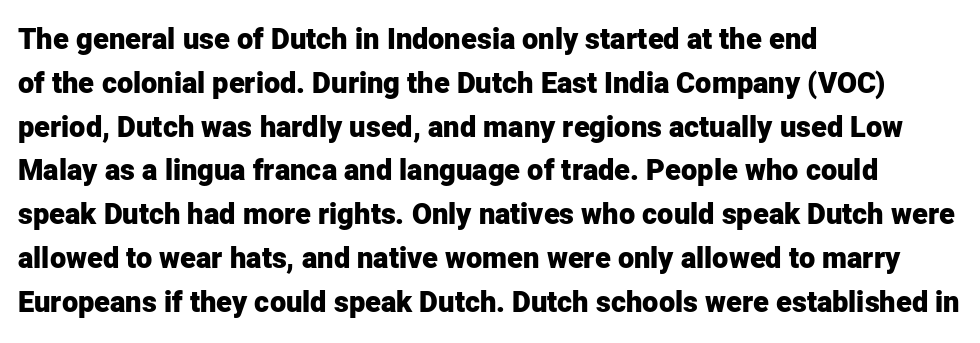
{"serif": "no", "italic": "no", "bold": "yes", "weight": "heavy", "width": "normal", "stroke_contrast": "low", "x_height": "medium", "monospaced": "no", "underline": "no", "align": "left", "line_spacing": "normal", "line_spacing_ratio": 1.51, "letter_spacing": "normal", "letter_spacing_em": 0.0, "glyph_px": 29}
